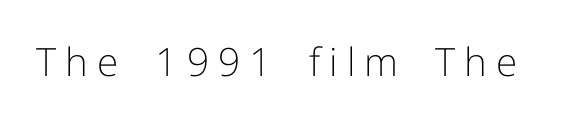
{"serif": "no", "italic": "no", "bold": "no", "weight": "light", "width": "normal", "stroke_contrast": "low", "x_height": "medium", "monospaced": "no", "underline": "no", "letter_spacing": "wide", "letter_spacing_em": 0.23, "glyph_px": 39}
